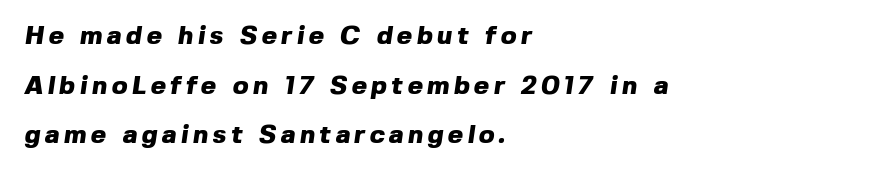
{"bold": "yes", "underline": "no", "align": "left", "line_spacing": "loose", "line_spacing_ratio": 1.91, "glyph_px": 26}
